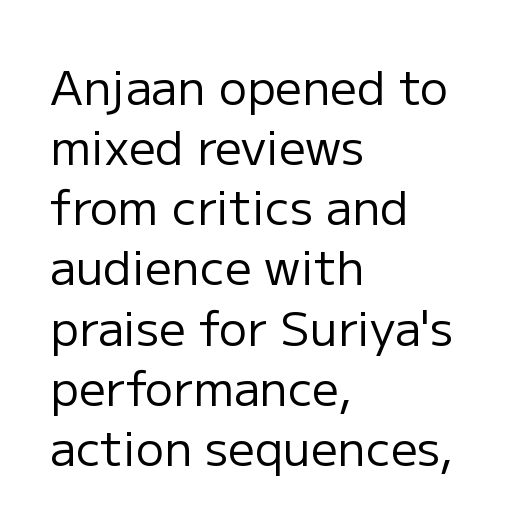
The image shows 47 px regular-weight sans-serif type, upright; set left-aligned, normal line spacing (1.28x), normal letter spacing, not underlined; low stroke contrast and a medium x-height.
